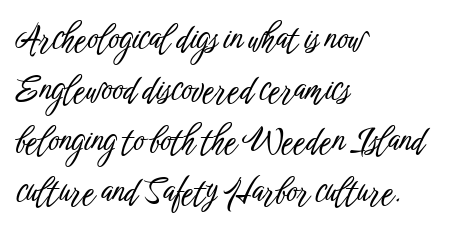
{"serif": "no", "width": "condensed", "stroke_contrast": "low", "x_height": "medium", "monospaced": "no", "underline": "no", "align": "left", "line_spacing": "normal", "line_spacing_ratio": 1.55, "letter_spacing": "normal", "letter_spacing_em": 0.0, "glyph_px": 33}
